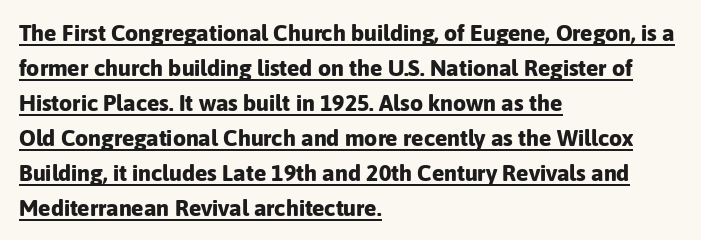
Strong, thick strokes mark this as bold type. If you drew a line through each stem, it would be perfectly vertical. The passage shown has conventional tracking throughout. Typeset ragged right — the left edge is the straight one.
